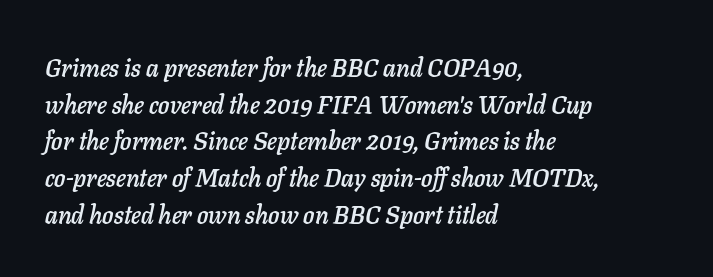
The image shows 25 px text type, italic (leaning right); set left-aligned, normal line spacing (1.47x), normal letter spacing, not underlined.
